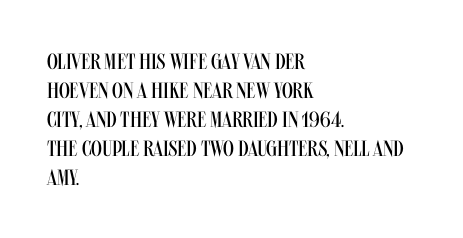
Q: Is the text bold? A: No.
Q: Is the text italic (slanted)? A: No, it is upright.
Q: Is the text underlined? A: No.
Q: How is the paragraph aligned? A: Left-aligned.
Q: Is the spacing between letters normal or unusually wide? A: Normal.
Q: Is the spacing between lines tight, normal or loose? A: Normal.
